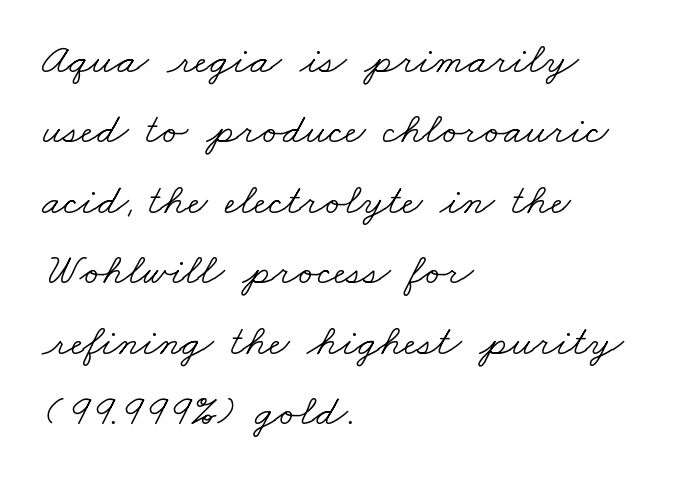
The strip under each line holds only bare page. Whoever set this chose a conventional vertical rhythm. Think of a printed novel: that variable character pitch is what you see here. Horizontal alignment here is leftward, the default for most running prose. The horizontal fit of the characters is conventional and even.
